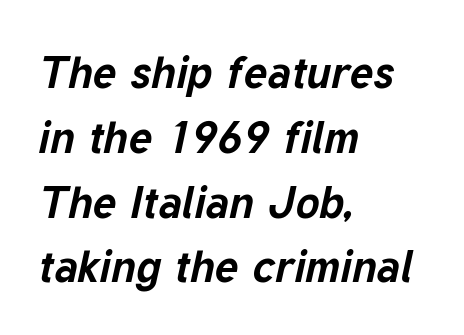
Characters follow at the spacing the type designer built in. You could not count columns in this text — the font is proportionally spaced. If you drew a ruler down the left edge, every line would touch it. Emphasis-style slanted type is in use. The passage shown is not underscored anywhere. The sample has been set heavy, in full bold.
